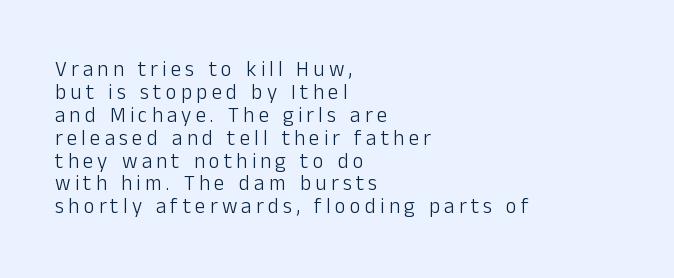
The image shows 21 px text type, upright; set left-aligned, tight line spacing (1.09x), unusually wide letter spacing (+0.2 em), not underlined.
